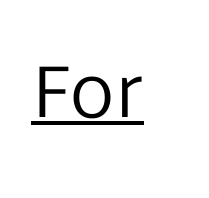
{"serif": "no", "italic": "no", "bold": "no", "weight": "regular", "width": "normal", "stroke_contrast": "low", "x_height": "medium", "monospaced": "no", "underline": "yes", "letter_spacing": "normal", "letter_spacing_em": 0.0, "glyph_px": 74}
